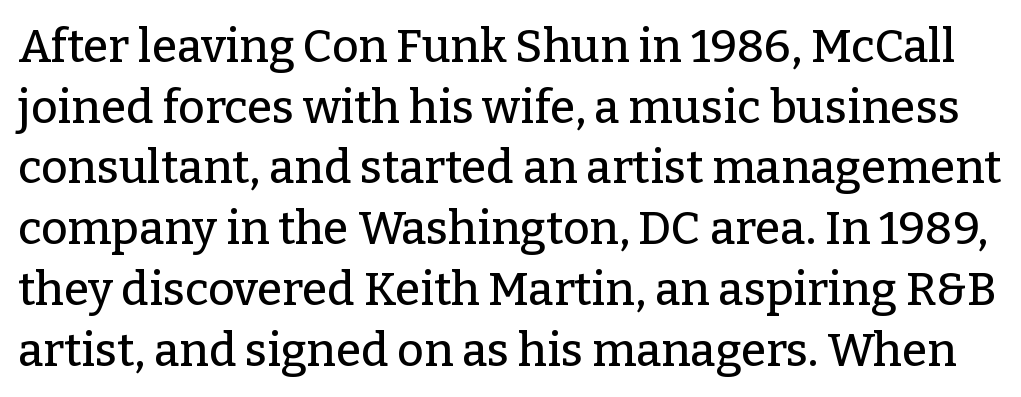
Q: Is the text italic (slanted)? A: No, it is upright.
Q: Is the typeface a serif or a sans-serif typeface? A: Serif.
Q: Is the text underlined? A: No.
Q: Is the spacing between letters normal or unusually wide? A: Normal.
Q: Is the spacing between lines tight, normal or loose? A: Normal.
Q: Width (condensed, normal, or wide)? A: Normal.
Q: Stroke contrast? A: Low.
Q: x-height? A: Medium.
Q: Monospaced? A: No.
